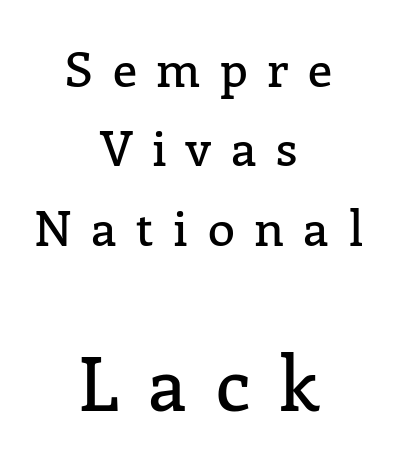
Q: Is the text italic (slanted)? A: No, it is upright.
Q: Is the typeface a serif or a sans-serif typeface? A: Serif.
Q: Is the text underlined? A: No.
Q: How is the paragraph aligned? A: Centered.
Q: Is the spacing between letters normal or unusually wide? A: Unusually wide.
Q: Is the spacing between lines tight, normal or loose? A: Normal.
Q: Which block of text is set in a larger size, the first (top) or the second (bottom)? A: The second (bottom) one.
Q: Width (condensed, normal, or wide)? A: Normal.
Q: Stroke contrast? A: Low.
Q: x-height? A: Medium.
Q: Monospaced? A: No.
